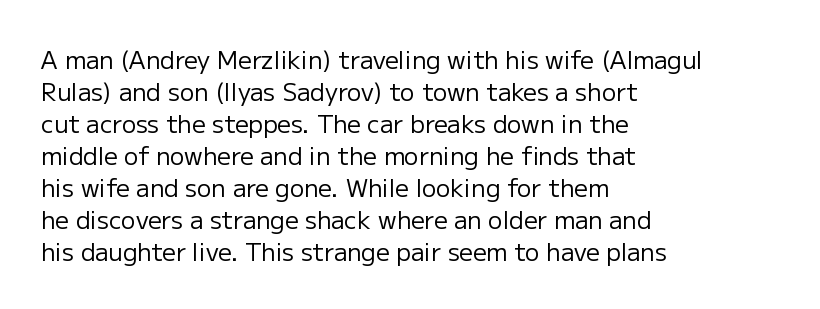
The image shows 24 px text type, upright; set left-aligned, normal line spacing (1.33x), normal letter spacing, not underlined.
